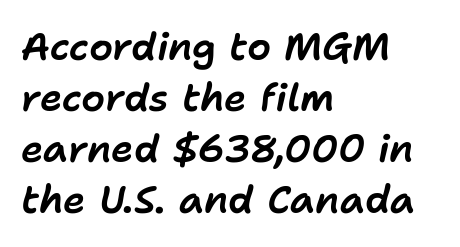
The image shows 38 px text type, italic (leaning right); set left-aligned, normal line spacing (1.34x), normal letter spacing, not underlined; low stroke contrast and a medium x-height.
